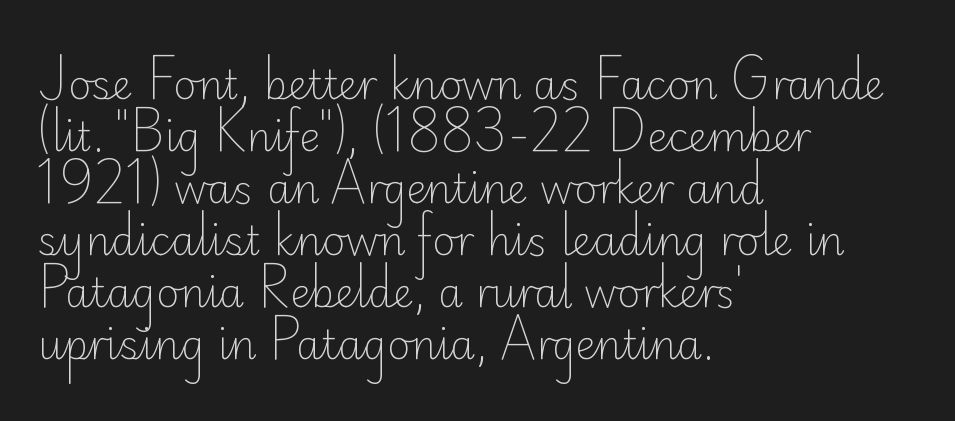
The designer went with a sans here, leaving each stem footless. Unmarked baselines from the first word to the last. One-word summary of the alignment: left. A typesetter would call this zero additional tracking. You could not count columns in this text — the font is proportionally spaced.
